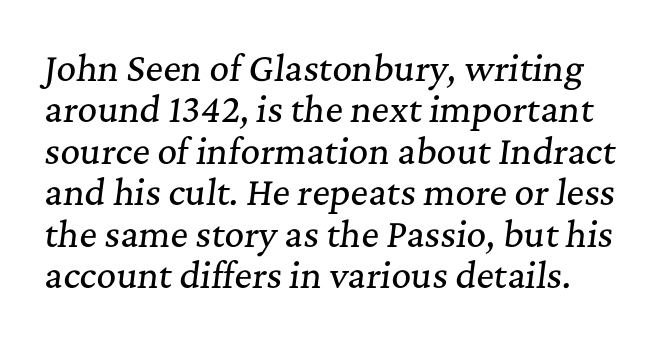
{"serif": "yes", "italic": "yes", "lean": "right", "slant_degrees": 7, "width": "normal", "stroke_contrast": "medium", "x_height": "medium", "monospaced": "no", "underline": "no", "line_spacing_ratio": 1.22, "letter_spacing": "normal", "letter_spacing_em": 0.0, "glyph_px": 34}
